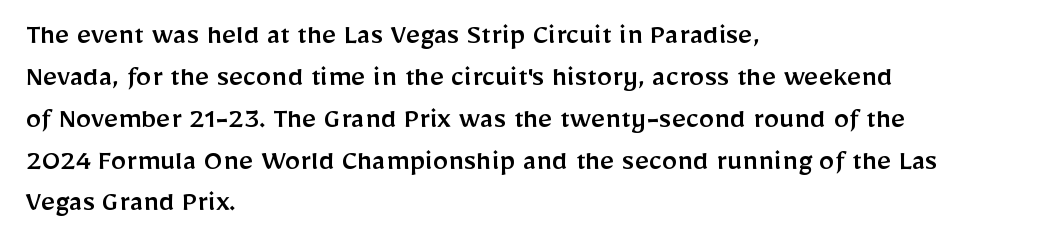
Q: Is the text italic (slanted)? A: No, it is upright.
Q: Is the typeface a serif or a sans-serif typeface? A: Sans-serif.
Q: Is the text underlined? A: No.
Q: How is the paragraph aligned? A: Left-aligned.
Q: Is the spacing between letters normal or unusually wide? A: Normal.
Q: Is the spacing between lines tight, normal or loose? A: Normal.
Q: Width (condensed, normal, or wide)? A: Normal.
Q: Stroke contrast? A: Low.
Q: x-height? A: Medium.
Q: Monospaced? A: No.
